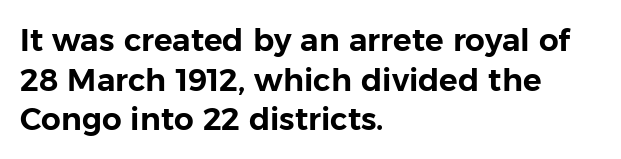
{"serif": "no", "italic": "no", "width": "normal", "stroke_contrast": "low", "x_height": "medium", "monospaced": "no", "underline": "no", "align": "left", "line_spacing": "normal", "line_spacing_ratio": 1.28, "letter_spacing": "normal", "letter_spacing_em": 0.0, "glyph_px": 31}
